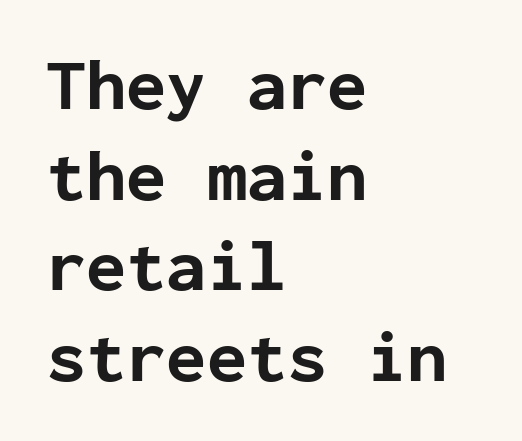
Q: Is the text bold? A: Yes.
Q: Is the text italic (slanted)? A: No, it is upright.
Q: Is the typeface a serif or a sans-serif typeface? A: Sans-serif.
Q: Is the text underlined? A: No.
Q: How is the paragraph aligned? A: Left-aligned.
Q: Is the spacing between letters normal or unusually wide? A: Normal.
Q: Width (condensed, normal, or wide)? A: Normal.
Q: Stroke contrast? A: Low.
Q: x-height? A: Medium.
Q: Monospaced? A: Yes.
